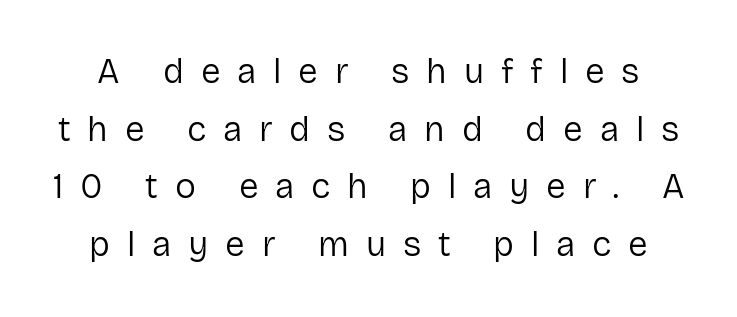
Q: Is the text bold? A: No.
Q: Is the text italic (slanted)? A: No, it is upright.
Q: Is the typeface a serif or a sans-serif typeface? A: Sans-serif.
Q: Is the text underlined? A: No.
Q: Is the spacing between letters normal or unusually wide? A: Unusually wide.
Q: Is the spacing between lines tight, normal or loose? A: Normal.
Q: Width (condensed, normal, or wide)? A: Normal.
Q: Stroke contrast? A: Low.
Q: x-height? A: Medium.
Q: Monospaced? A: No.
